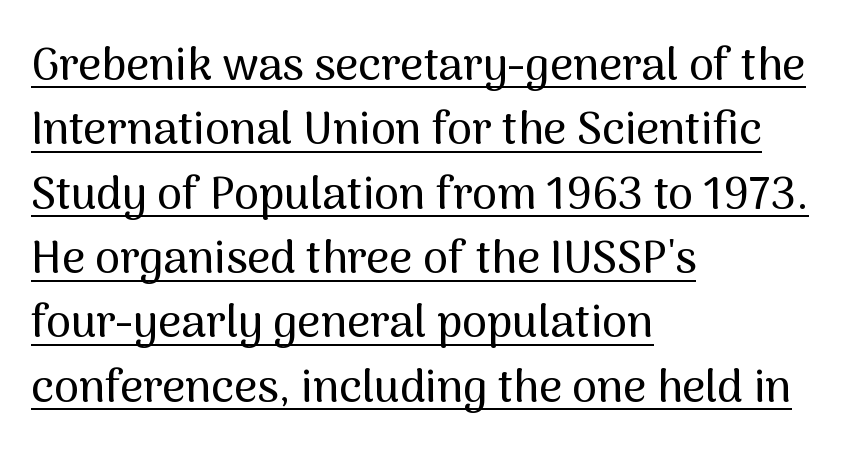
Is there an underline? Yes — a line sits under the letters. Nothing unusual about the tracking: characters are spaced as the font intends. The rendering uses natural spacing where letterforms have individual widths. Line starts are locked; line ends wander. This sample uses a sans-serif face.
